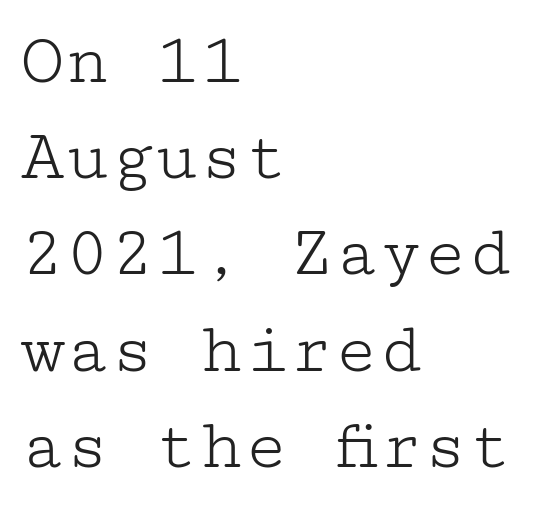
Q: Is the text bold? A: No.
Q: Is the text italic (slanted)? A: No, it is upright.
Q: Is the typeface a serif or a sans-serif typeface? A: Serif.
Q: Is the text underlined? A: No.
Q: How is the paragraph aligned? A: Left-aligned.
Q: Is the spacing between letters normal or unusually wide? A: Normal.
Q: Is the spacing between lines tight, normal or loose? A: Normal.
Q: Width (condensed, normal, or wide)? A: Wide.
Q: Stroke contrast? A: Low.
Q: x-height? A: Medium.
